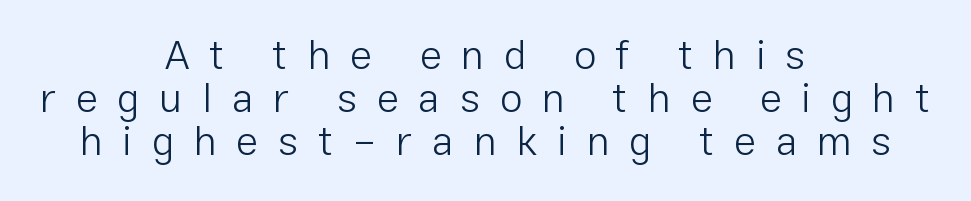
The image shows 41 px light sans-serif type, upright; set centered, tight line spacing (1.05x), unusually wide letter spacing (+0.48 em), not underlined; low stroke contrast and a medium x-height.
